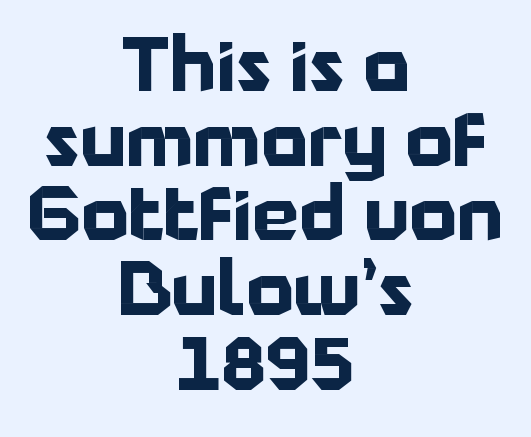
Q: Is the text bold? A: Yes.
Q: Is the text italic (slanted)? A: No, it is upright.
Q: Is the typeface a serif or a sans-serif typeface? A: Sans-serif.
Q: Is the text underlined? A: No.
Q: How is the paragraph aligned? A: Centered.
Q: Is the spacing between letters normal or unusually wide? A: Normal.
Q: Is the spacing between lines tight, normal or loose? A: Tight.
Q: Width (condensed, normal, or wide)? A: Normal.
Q: Stroke contrast? A: Low.
Q: x-height? A: Medium.
Q: Monospaced? A: No.
